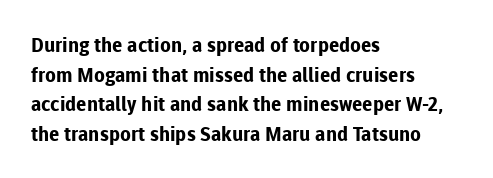
The image shows 20 px bold type, upright; set left-aligned, normal line spacing (1.48x), normal letter spacing, not underlined.
